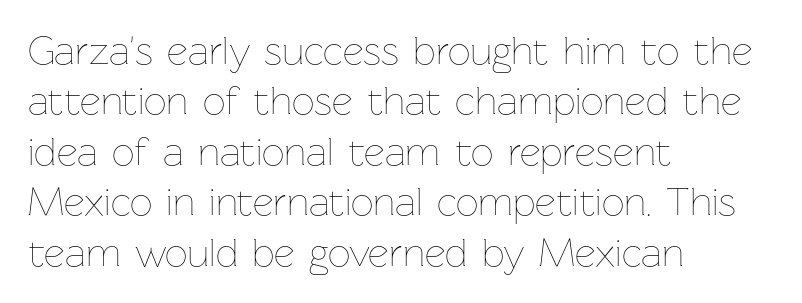
{"italic": "no", "bold": "no", "weight": "thin", "width": "normal", "stroke_contrast": "low", "x_height": "medium", "monospaced": "no", "underline": "no", "align": "left", "line_spacing": "normal", "line_spacing_ratio": 1.26, "letter_spacing": "normal", "letter_spacing_em": 0.0, "glyph_px": 40}
